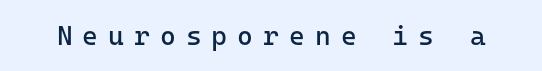
Observe the wide spacing: letters keep a clear distance from each other. Lines of text with bare space underneath. Is the stroke heavy? The answer is a plain regular-or-lighter. Ordinary non-slanted type is in use.
